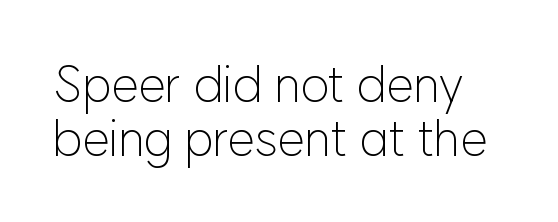
Whoever set this chose condensed vertical rhythm over breathing room. The rendering uses natural spacing where letterforms have individual widths. Look at the tracking — it's just the regular setting, nothing added. A light-to-regular cut is what we see here.
